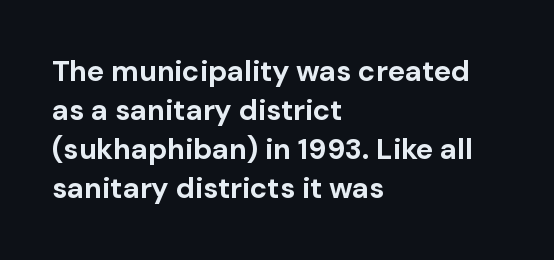
{"serif": "no", "italic": "no", "bold": "yes", "weight": "bold", "width": "normal", "stroke_contrast": "low", "x_height": "medium", "monospaced": "no", "underline": "no", "align": "left", "line_spacing": "normal", "line_spacing_ratio": 1.35, "letter_spacing": "normal", "letter_spacing_em": 0.0, "glyph_px": 29}
